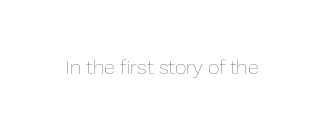
Q: Is the text bold? A: No.
Q: Is the text italic (slanted)? A: No, it is upright.
Q: Is the text underlined? A: No.
Q: Is the spacing between letters normal or unusually wide? A: Normal.
